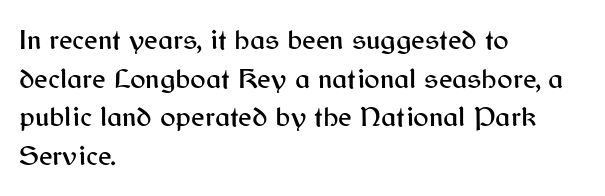
Serifs: no, the terminals of the letterforms are clean. The rendering keeps characters at their native spacing. Each letter keeps its own natural width here, so spacing adapts to shape. Descender tails drop into unmarked territory. If you drew a ruler down the left edge, every line would touch it. Style check: upright.
